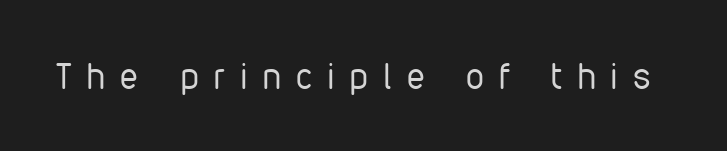
The image shows 36 px regular-weight, condensed sans-serif type, upright; set unusually wide letter spacing (+0.42 em), not underlined; low stroke contrast and a medium x-height.
